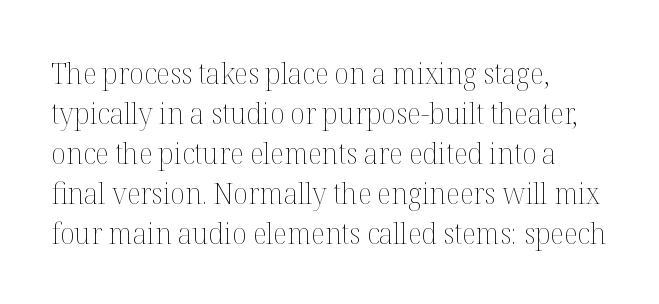
The image shows 30 px thin type, upright; set left-aligned, normal line spacing (1.33x), normal letter spacing, not underlined; medium stroke contrast and a medium x-height.
